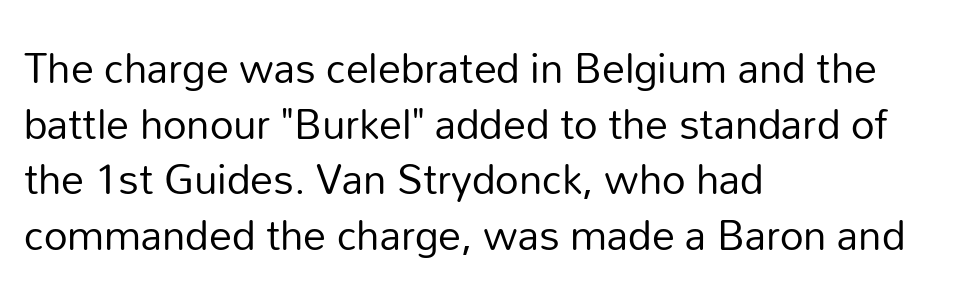
{"serif": "no", "italic": "no", "bold": "no", "weight": "regular", "width": "normal", "stroke_contrast": "low", "x_height": "medium", "monospaced": "no", "underline": "no", "align": "left", "line_spacing_ratio": 1.21, "letter_spacing": "normal", "letter_spacing_em": 0.0, "glyph_px": 46}
